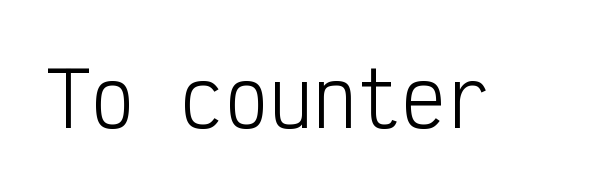
The image shows 74 px light, condensed sans-serif type, upright, monospaced; set normal letter spacing, not underlined; low stroke contrast and a medium x-height.
